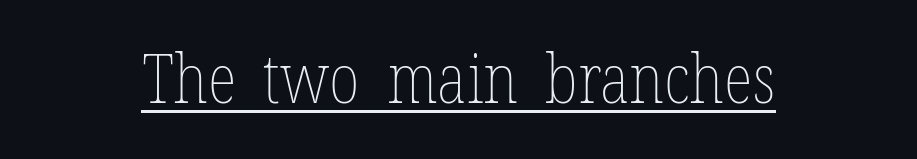
Q: Is the text bold? A: No.
Q: Is the text italic (slanted)? A: No, it is upright.
Q: Is the text underlined? A: Yes.
Q: How is the paragraph aligned? A: Centered.
Q: Is the spacing between letters normal or unusually wide? A: Normal.
Q: Width (condensed, normal, or wide)? A: Condensed.
Q: Stroke contrast? A: Low.
Q: x-height? A: Medium.
Q: Monospaced? A: No.
